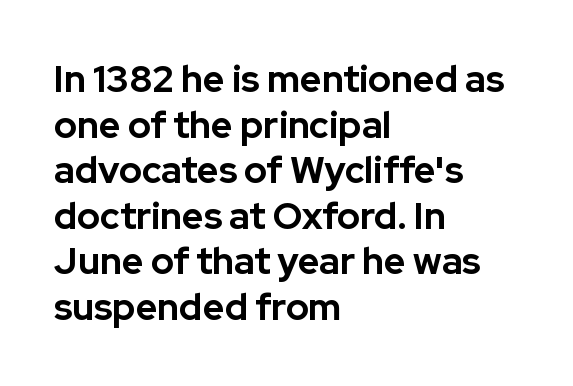
{"serif": "no", "italic": "no", "bold": "yes", "weight": "bold", "width": "normal", "stroke_contrast": "low", "x_height": "medium", "monospaced": "no", "underline": "no", "align": "left", "line_spacing_ratio": 1.23, "letter_spacing": "normal", "letter_spacing_em": 0.0, "glyph_px": 37}
